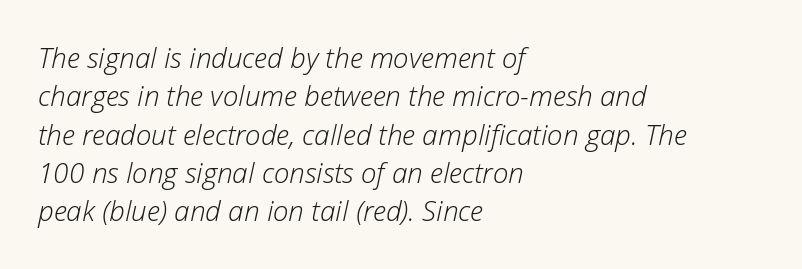
The image shows 28 px light type, italic (leaning right); set left-aligned, normal line spacing (1.37x), normal letter spacing, not underlined; low stroke contrast and a medium x-height.
